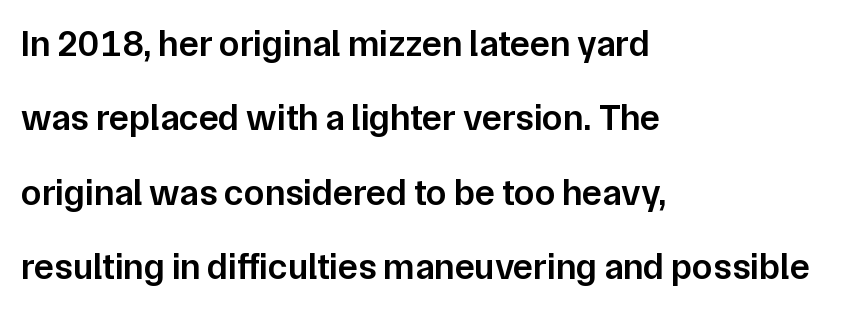
{"serif": "no", "italic": "no", "bold": "semi", "weight": "semibold", "width": "normal", "stroke_contrast": "low", "x_height": "medium", "monospaced": "no", "underline": "no", "align": "left", "line_spacing": "loose", "line_spacing_ratio": 2.01, "letter_spacing": "normal", "letter_spacing_em": 0.0, "glyph_px": 37}
